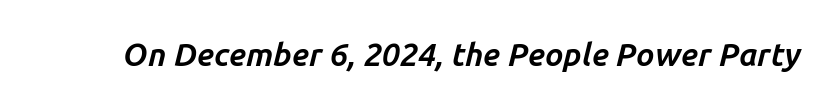
{"italic": "yes", "lean": "right", "slant_degrees": 14, "bold": "yes", "weight": "bold", "width": "normal", "stroke_contrast": "low", "x_height": "medium", "monospaced": "no", "underline": "no", "letter_spacing": "normal", "letter_spacing_em": 0.0, "glyph_px": 32}
